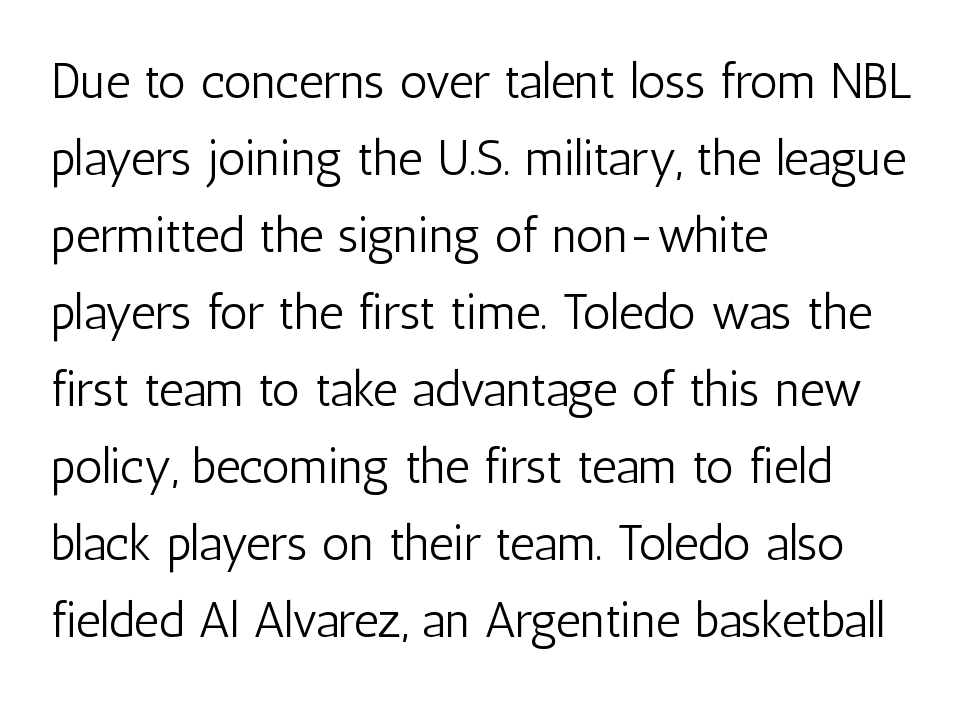
The image shows 49 px light, condensed sans-serif type, upright; set left-aligned, normal line spacing (1.57x), normal letter spacing, not underlined; low stroke contrast and a medium x-height.
